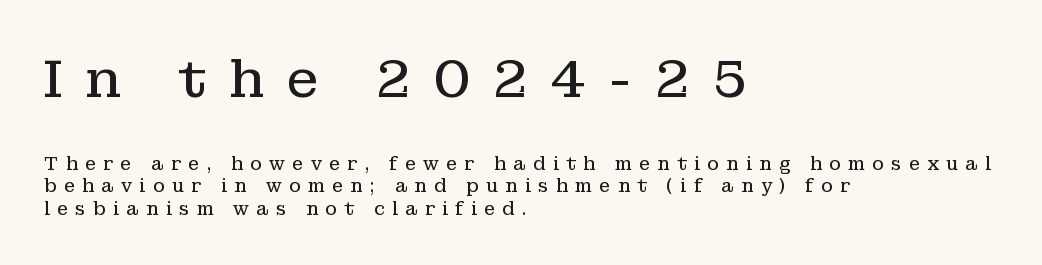
These lines were composed using upright roman letters. The letters in the upper block stand taller than those in the block below. Tracking here is generous; glyphs stand well apart from one another. Casual observation: everything's shoved over to the left. The gap between lines stays unmarked. This sample has the flowing, uneven cadence of proportional lettering.
